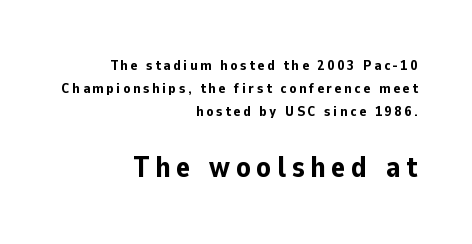
{"serif": "no", "italic": "no", "bold": "yes", "weight": "bold", "width": "normal", "stroke_contrast": "low", "x_height": "medium", "monospaced": "no", "underline": "no", "align": "right", "line_spacing": "normal", "line_spacing_ratio": 1.64, "letter_spacing": "wide", "letter_spacing_em": 0.2, "larger_block": "second", "size_ratio": 2.07, "glyph_px": 29}
